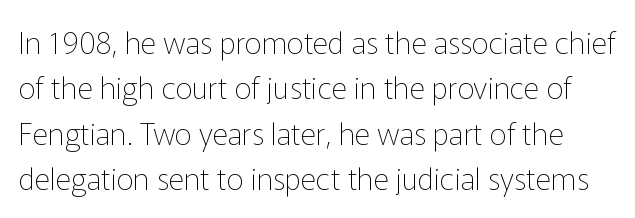
Q: Is the text bold? A: No.
Q: Is the text italic (slanted)? A: No, it is upright.
Q: Is the typeface a serif or a sans-serif typeface? A: Sans-serif.
Q: Is the text underlined? A: No.
Q: Is the spacing between letters normal or unusually wide? A: Normal.
Q: Is the spacing between lines tight, normal or loose? A: Normal.
Q: Width (condensed, normal, or wide)? A: Normal.
Q: Stroke contrast? A: Low.
Q: x-height? A: Medium.
Q: Monospaced? A: No.
